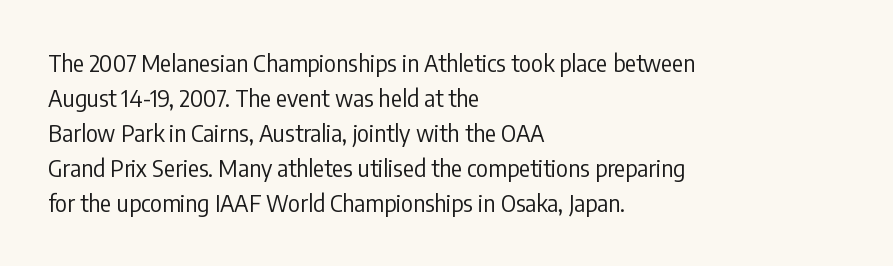
Q: Is the text bold? A: No.
Q: Is the text italic (slanted)? A: No, it is upright.
Q: Is the text underlined? A: No.
Q: How is the paragraph aligned? A: Left-aligned.
Q: Is the spacing between letters normal or unusually wide? A: Normal.
Q: Is the spacing between lines tight, normal or loose? A: Normal.
